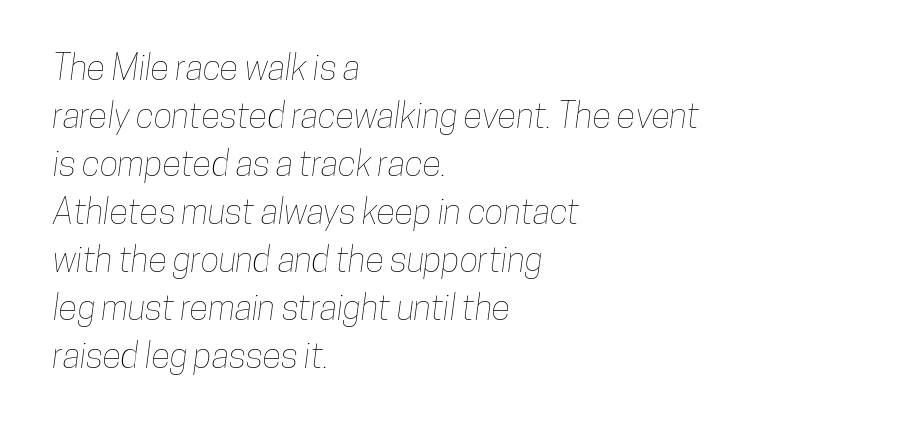
{"width": "condensed", "stroke_contrast": "low", "x_height": "medium", "monospaced": "no", "underline": "no", "align": "left", "line_spacing": "normal", "line_spacing_ratio": 1.37, "letter_spacing": "normal", "letter_spacing_em": 0.0, "glyph_px": 35}
